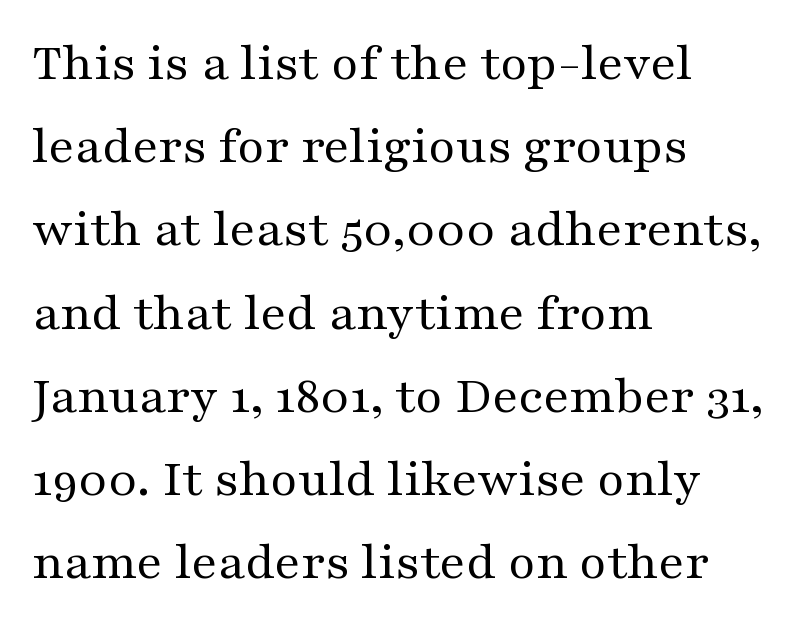
The image shows 53 px regular-weight, wide serif type, upright; set left-aligned, normal line spacing (1.57x), normal letter spacing, not underlined; medium stroke contrast and a medium x-height.
